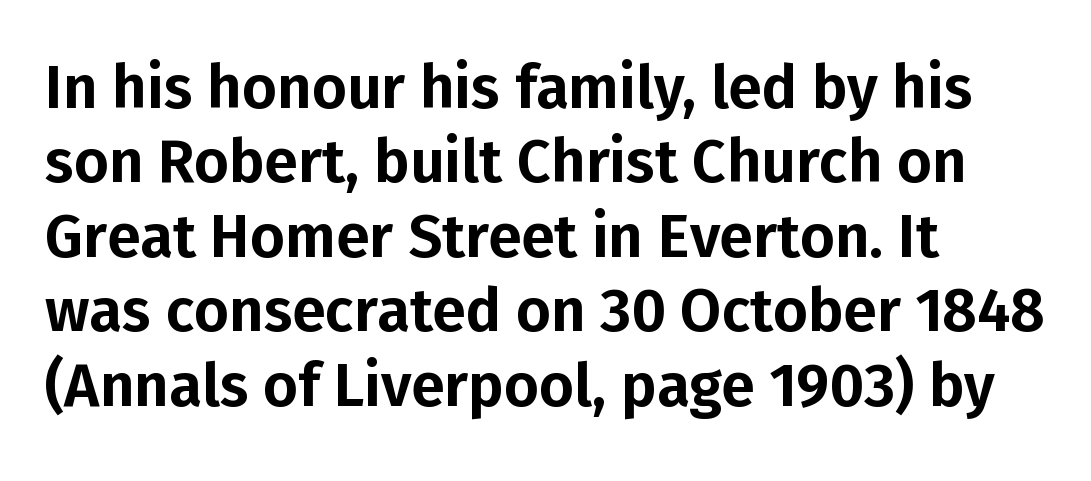
The image shows 60 px sans-serif type, upright; set left-aligned, line spacing 1.24x, normal letter spacing, not underlined; low stroke contrast and a medium x-height.
